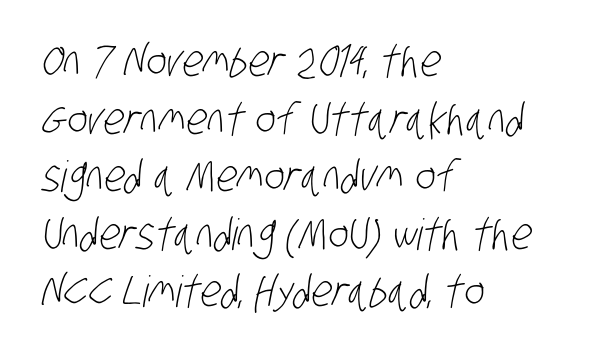
Q: Is the text bold? A: No.
Q: Is the typeface a serif or a sans-serif typeface? A: Sans-serif.
Q: Is the text underlined? A: No.
Q: How is the paragraph aligned? A: Left-aligned.
Q: Is the spacing between letters normal or unusually wide? A: Normal.
Q: Is the spacing between lines tight, normal or loose? A: Normal.
Q: Width (condensed, normal, or wide)? A: Condensed.
Q: Stroke contrast? A: Low.
Q: x-height? A: Large.
Q: Monospaced? A: No.
